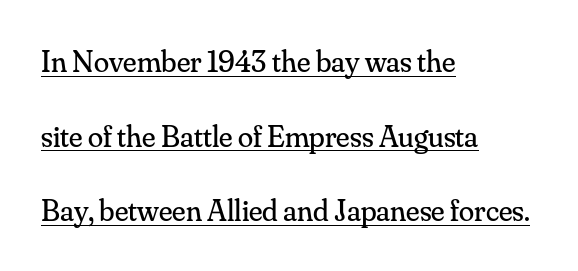
Q: Is the text bold? A: No.
Q: Is the text italic (slanted)? A: No, it is upright.
Q: Is the typeface a serif or a sans-serif typeface? A: Serif.
Q: Is the text underlined? A: Yes.
Q: How is the paragraph aligned? A: Left-aligned.
Q: Is the spacing between letters normal or unusually wide? A: Normal.
Q: Is the spacing between lines tight, normal or loose? A: Loose.
Q: Width (condensed, normal, or wide)? A: Normal.
Q: Stroke contrast? A: Medium.
Q: x-height? A: Small.
Q: Monospaced? A: No.
